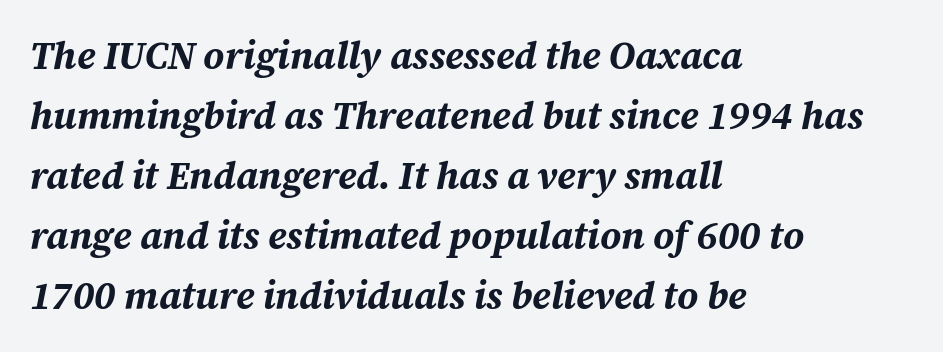
Q: Is the text bold? A: Yes.
Q: Is the text italic (slanted)? A: Yes, it leans right by about 12 degrees.
Q: Is the text underlined? A: No.
Q: How is the paragraph aligned? A: Left-aligned.
Q: Is the spacing between letters normal or unusually wide? A: Normal.
Q: Is the spacing between lines tight, normal or loose? A: Normal.
Q: Width (condensed, normal, or wide)? A: Normal.
Q: Stroke contrast? A: Medium.
Q: x-height? A: Medium.
Q: Monospaced? A: No.
